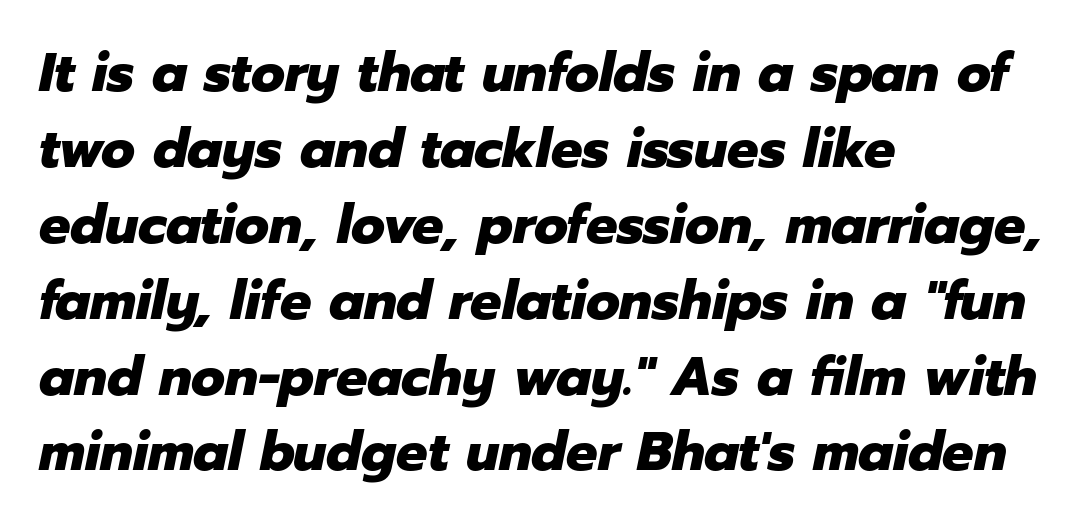
The image shows 55 px heavy type, italic (leaning right); set left-aligned, normal line spacing (1.38x), normal letter spacing, not underlined; low stroke contrast and a medium x-height.
